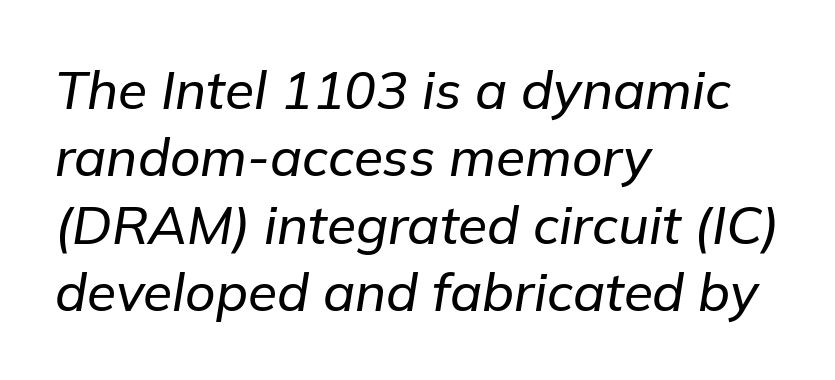
In terms of letterspacing, this is plain default setting. Italic? Definitely — the glyphs are oblique. Proportional: the letters do not fall into vertical columns. Rows of type keep a routine distance in the vertical direction.
